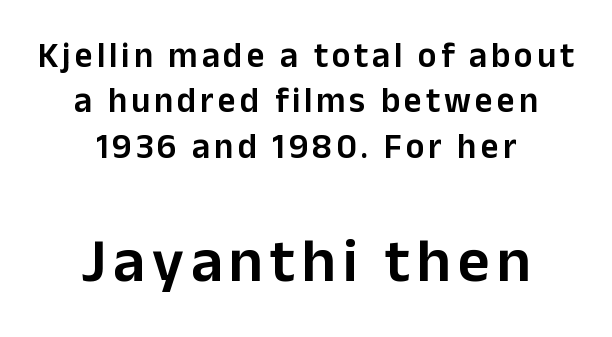
Does the copy run flush right? No — it is centered line by line. What's the leading like? Ordinary, nothing unusual. A typesetter would label this face a sans. This sample uses an upright cut, with every glyph sitting square on the baseline. In this sample the second text group is rendered at the bigger scale.
